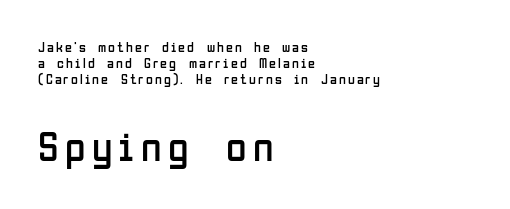
The image shows 42 px regular-weight, condensed sans-serif type, upright; set left-aligned, tight line spacing (1.13x), not underlined; the second (bottom) block is 3.0x larger; low stroke contrast and a medium x-height.
